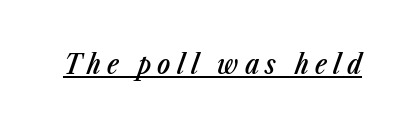
Q: Is the text bold? A: Semi-bold.
Q: Is the text italic (slanted)? A: Yes, it leans right by about 23 degrees.
Q: Is the text underlined? A: Yes.
Q: Is the spacing between letters normal or unusually wide? A: Unusually wide.
